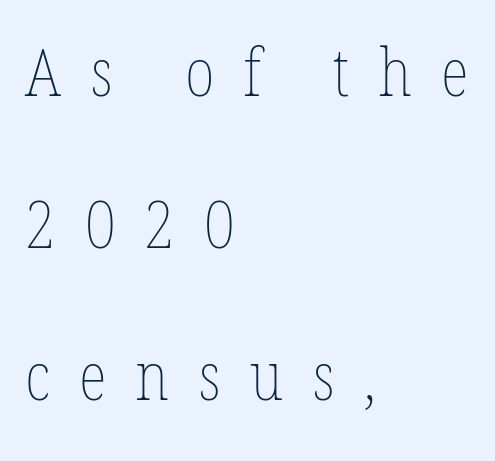
{"italic": "no", "bold": "no", "weight": "thin", "width": "condensed", "stroke_contrast": "low", "x_height": "medium", "monospaced": "no", "underline": "no", "align": "left", "line_spacing": "loose", "line_spacing_ratio": 2.3, "letter_spacing": "wide", "letter_spacing_em": 0.44, "glyph_px": 66}
